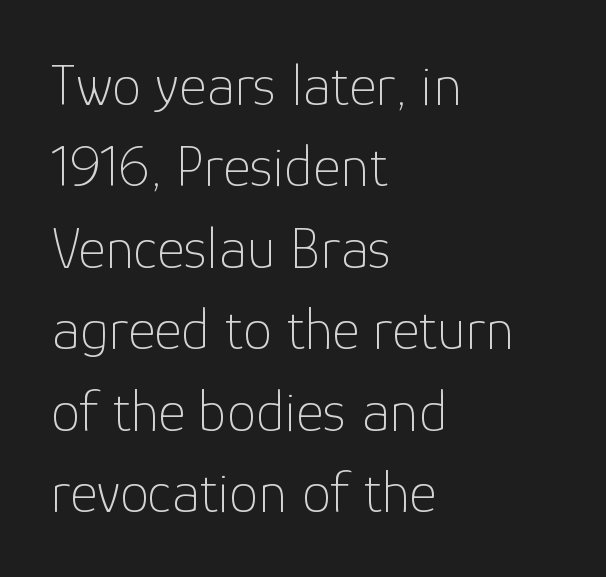
These lines are composed in type without serifs. Each letter keeps its own natural width here, so spacing adapts to shape. The passage is arranged the way most books set body copy — flush left. Is there any slant? The stems are plumb.
